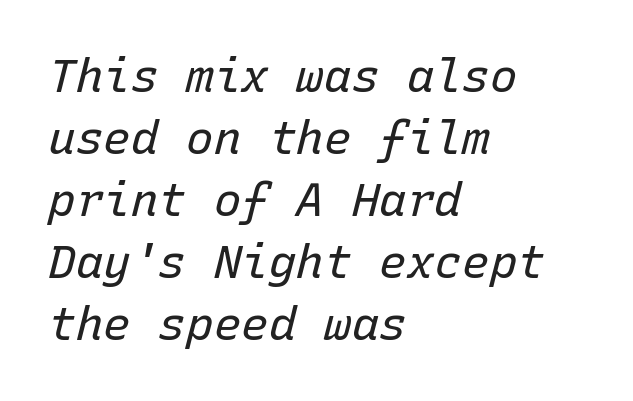
{"italic": "yes", "lean": "right", "slant_degrees": 15, "bold": "no", "weight": "regular", "width": "normal", "stroke_contrast": "low", "x_height": "medium", "monospaced": "yes", "underline": "no", "align": "left", "line_spacing": "normal", "line_spacing_ratio": 1.35, "letter_spacing": "normal", "letter_spacing_em": 0.0, "glyph_px": 46}
